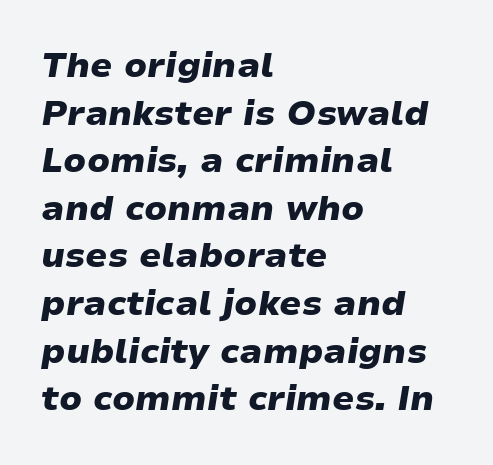
The image shows 35 px heavy, wide type, italic (leaning right); set left-aligned, normal line spacing (1.36x), normal letter spacing, not underlined; low stroke contrast and a medium x-height.
